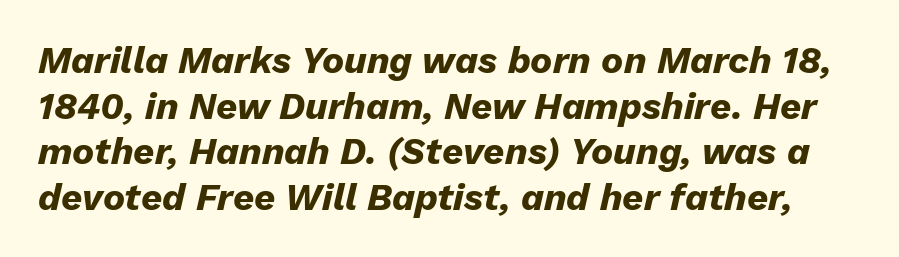
{"italic": "yes", "lean": "right", "slant_degrees": 13, "bold": "yes", "weight": "heavy", "width": "normal", "stroke_contrast": "low", "x_height": "medium", "monospaced": "no", "underline": "no", "line_spacing_ratio": 1.23, "letter_spacing": "normal", "letter_spacing_em": 0.0, "glyph_px": 37}
